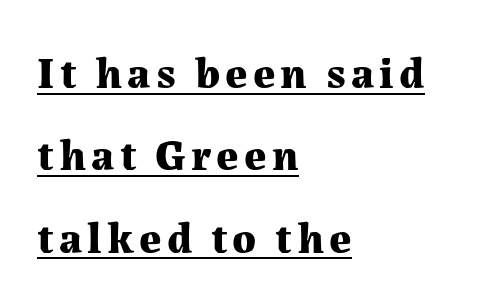
Notice how the passage keeps a crisp vertical edge on the left only. Small tapered or slab feet sit at the stroke ends, so this counts as serif. Tall strokes in this sample are plumb rather than angled. Emphasis is given by a line drawn under the lettering.
